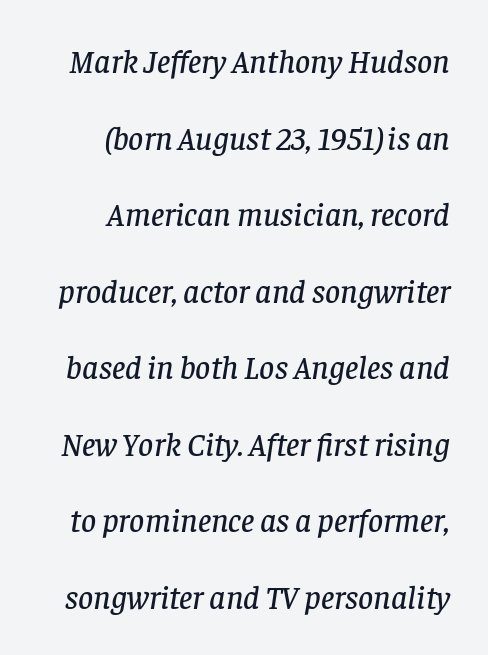
The rendering shows small feet on the letterforms — a serif design. Observe the lean: these are italic letterforms. The strip under each line holds only bare page. The lines in this sample share a right terminus and differ only in where they begin. Each new line begins a long way beneath the previous one. Students, note that the glyphs here touch the page at normal intervals.
